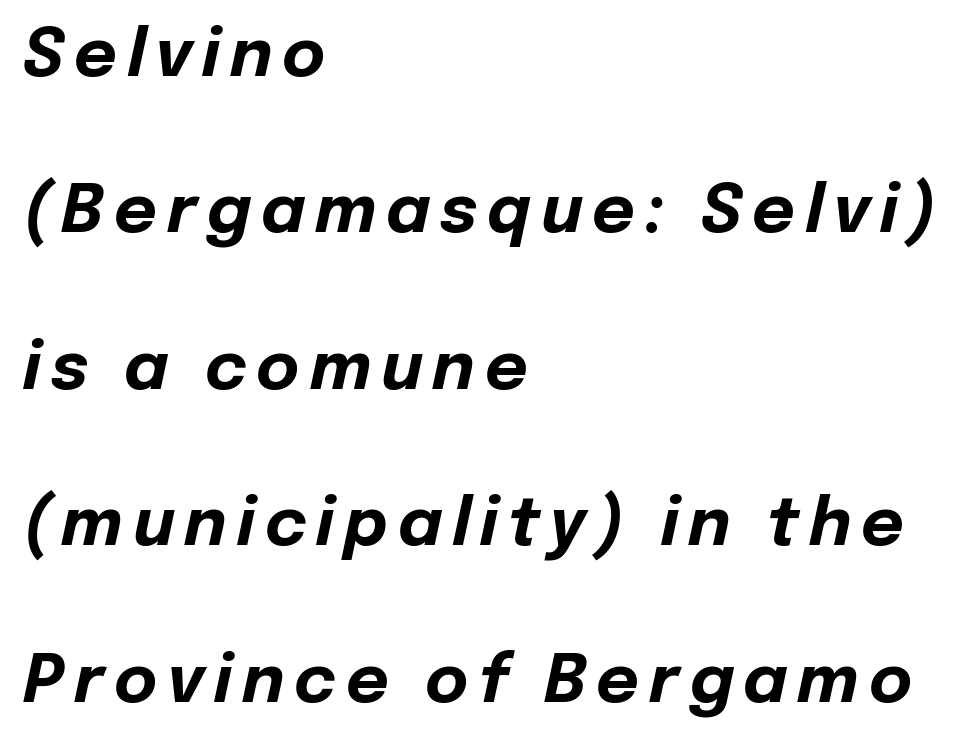
The image shows 66 px bold type, italic (leaning right); set left-aligned, loose line spacing (2.37x), not underlined; low stroke contrast and a medium x-height.
